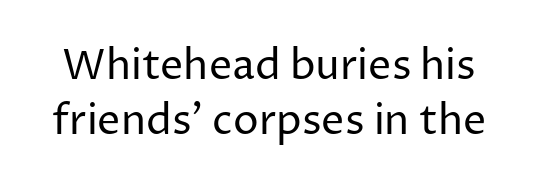
{"serif": "no", "italic": "no", "bold": "no", "weight": "regular", "width": "normal", "stroke_contrast": "low", "x_height": "medium", "monospaced": "no", "underline": "no", "line_spacing": "normal", "line_spacing_ratio": 1.35, "letter_spacing": "normal", "letter_spacing_em": 0.0, "glyph_px": 41}
